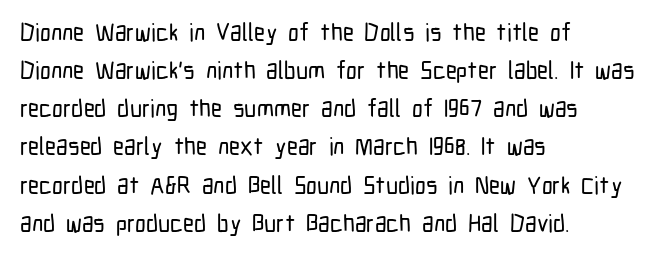
A normal amount of white space separates one row of letters from the next. In terms of letterspacing, this is plain default setting. Quick note: not italic, upright. Only glyphs here, with clear space below each row. Horizontally, the lines are justified to the leading edge only.
